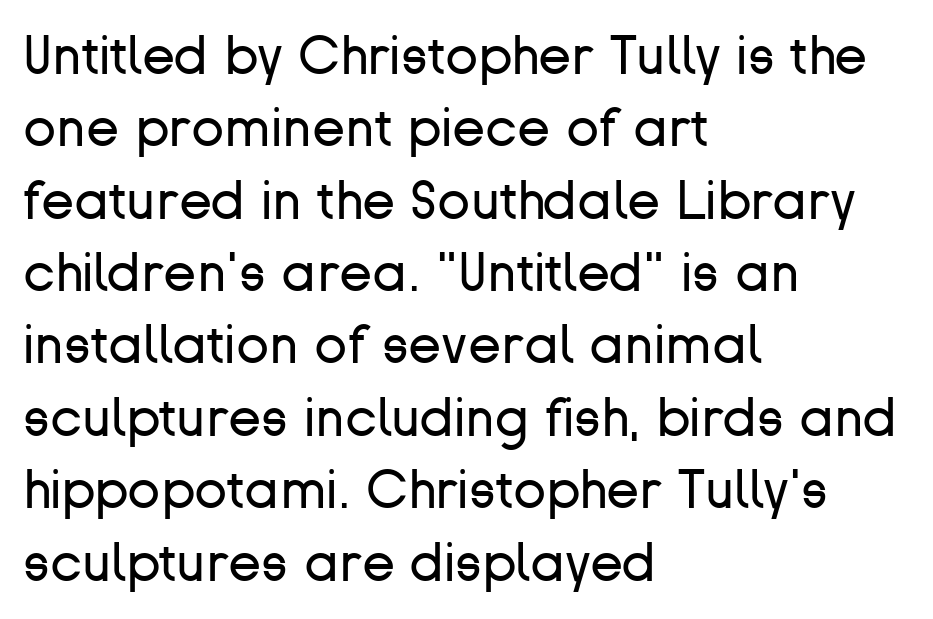
Is this a fixed-width face? No — the glyphs have proportional, varying widths. Note: no serifs on the glyphs. The designer left line spacing at the default. The paragraph has a hard left edge and a soft right edge.
